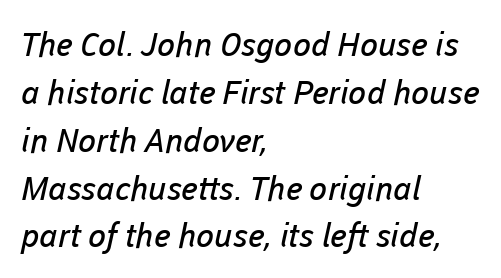
{"serif": "no", "bold": "no", "weight": "regular", "width": "normal", "stroke_contrast": "low", "x_height": "medium", "monospaced": "no", "underline": "no", "align": "left", "line_spacing": "normal", "line_spacing_ratio": 1.45, "letter_spacing": "normal", "letter_spacing_em": 0.0, "glyph_px": 33}
